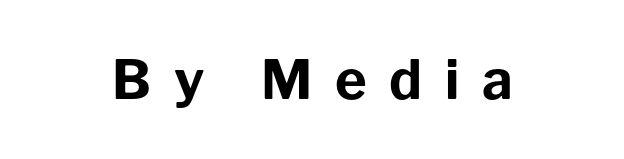
Q: Is the text bold? A: Yes.
Q: Is the text italic (slanted)? A: No, it is upright.
Q: Is the typeface a serif or a sans-serif typeface? A: Sans-serif.
Q: Is the text underlined? A: No.
Q: Is the spacing between letters normal or unusually wide? A: Unusually wide.
Q: Width (condensed, normal, or wide)? A: Normal.
Q: Stroke contrast? A: Low.
Q: x-height? A: Medium.
Q: Monospaced? A: No.
